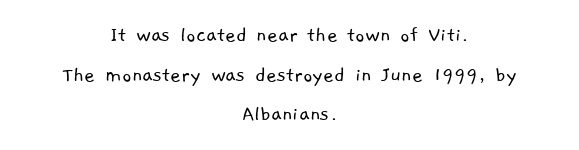
Which margin do the lines hug? Neither — every line sits in the middle. Rule under the text: the space is simply empty. The letters look calm and open, with moderate or lighter stems. Spacing between characters is what you'd get straight out of the box.
